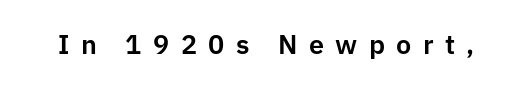
Q: Is the text italic (slanted)? A: No, it is upright.
Q: Is the text underlined? A: No.
Q: Is the spacing between letters normal or unusually wide? A: Unusually wide.
